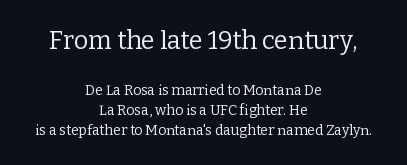
The paragraph shown floats in the horizontal middle. The letters stand upright; this is a roman face. Line spacing here is normal. Larger block? The one above; the one below is distinctly smaller.
